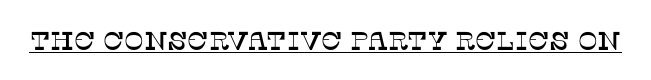
Posture: vertical. Is the letter spacing exaggerated? No — it looks like the ordinary default. These characters rest on top of a visible drawn line.
